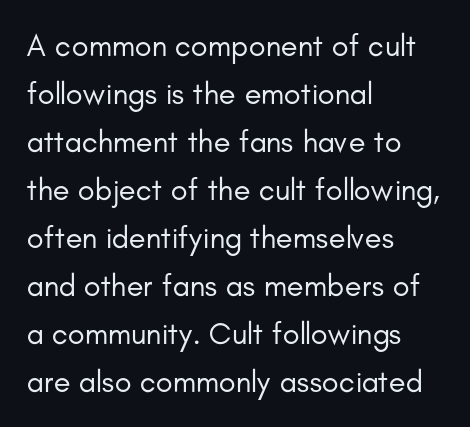
The gaps between neighbouring characters are ordinary and unremarkable. The lines are quadded left. Does the leading feel generous? No, just average. The area under the type is left untouched. A typesetter would call this proportional, since set widths differ per character.
